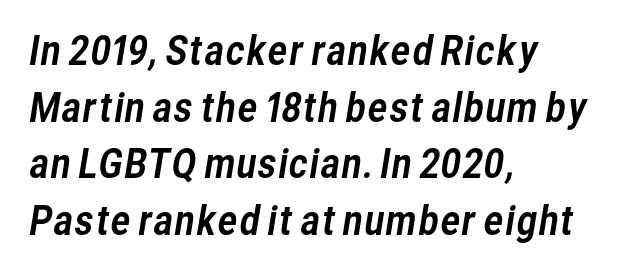
Q: Is the typeface a serif or a sans-serif typeface? A: Sans-serif.
Q: Is the text underlined? A: No.
Q: How is the paragraph aligned? A: Left-aligned.
Q: Is the spacing between letters normal or unusually wide? A: Normal.
Q: Is the spacing between lines tight, normal or loose? A: Normal.
Q: Width (condensed, normal, or wide)? A: Normal.
Q: Stroke contrast? A: Low.
Q: x-height? A: Medium.
Q: Monospaced? A: No.
